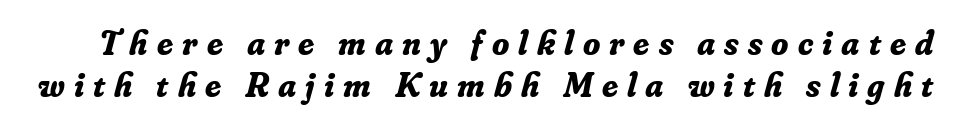
Unlike a clean sans, this face finishes its strokes with serifs. These lines are rendered in a variable-pitch font. Tall strokes in this sample are angled rather than plumb. What weight is shown? A full bold with thick strokes. Rule under the text: the space is simply empty. A typesetter would call this heavily tracked-out type.
